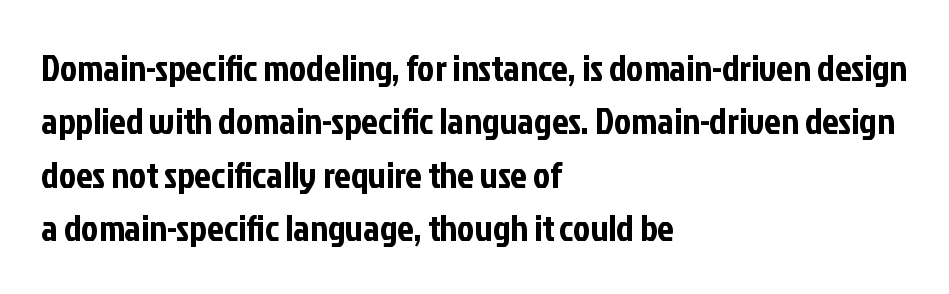
The image shows 37 px condensed sans-serif type, upright; set left-aligned, normal line spacing (1.44x), normal letter spacing, not underlined; low stroke contrast and a medium x-height.
